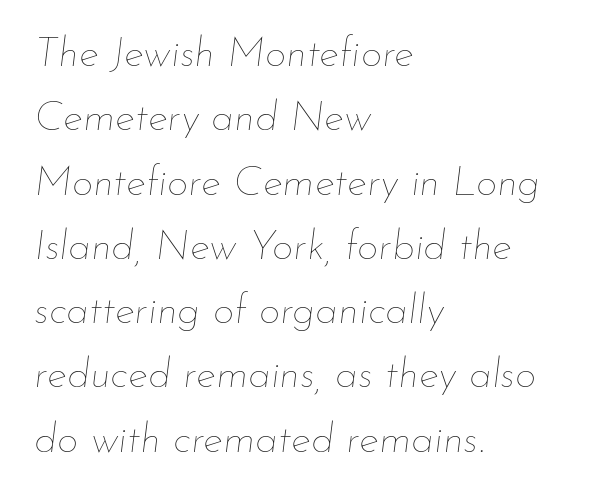
Line starts are locked; line ends wander. Italic? Definitely — the glyphs are oblique. Letter spacing: default. Glance below the letters and you will spot only blank space.
